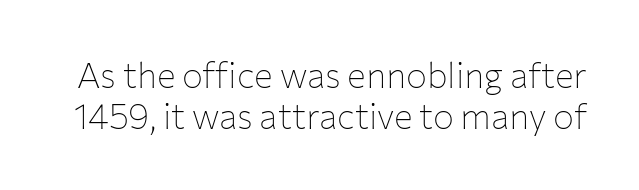
{"serif": "no", "italic": "no", "bold": "no", "weight": "thin", "width": "normal", "stroke_contrast": "low", "x_height": "medium", "monospaced": "no", "underline": "no", "line_spacing_ratio": 1.18, "letter_spacing": "normal", "letter_spacing_em": 0.0, "glyph_px": 35}
